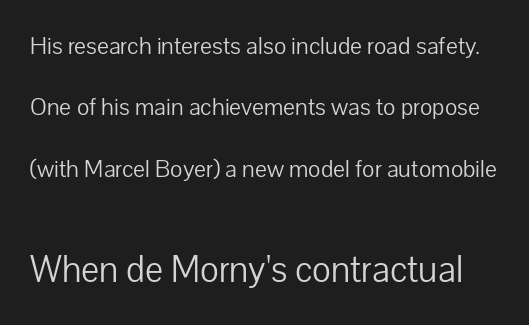
The image shows 38 px light sans-serif type, upright; set loose line spacing (2.46x), normal letter spacing, not underlined; the second (bottom) block is 1.52x larger; low stroke contrast and a medium x-height.
